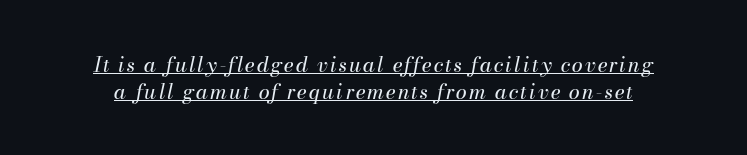
You can see a thin bar hugging the bottom of the glyphs. Characters are canted at an angle relative to the baseline's perpendicular. The rendering uses a moderate line-height, typical for paragraphs. The cut favours lightness, reaching ordinary text weight at its darkest.
